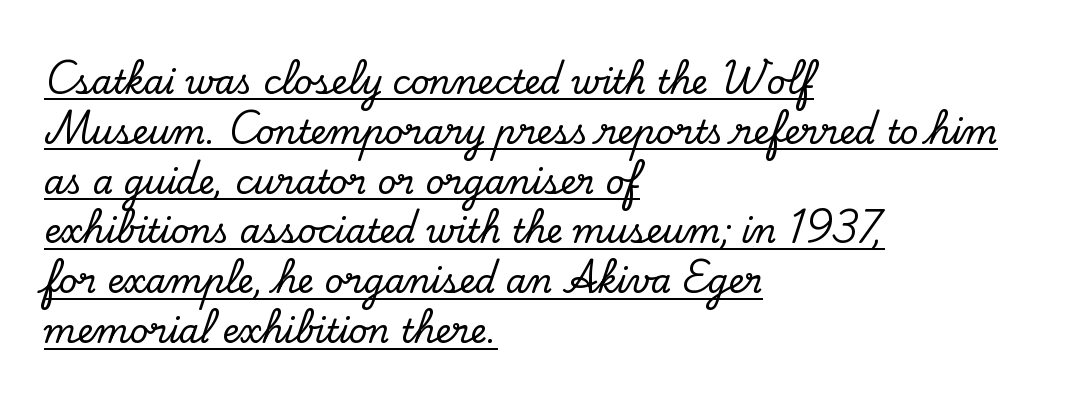
Q: Is the text italic (slanted)? A: Yes.
Q: Is the typeface a serif or a sans-serif typeface? A: Serif.
Q: Is the text underlined? A: Yes.
Q: How is the paragraph aligned? A: Left-aligned.
Q: Is the spacing between letters normal or unusually wide? A: Normal.
Q: Is the spacing between lines tight, normal or loose? A: Normal.
Q: Width (condensed, normal, or wide)? A: Normal.
Q: Stroke contrast? A: Low.
Q: x-height? A: Small.
Q: Monospaced? A: No.
